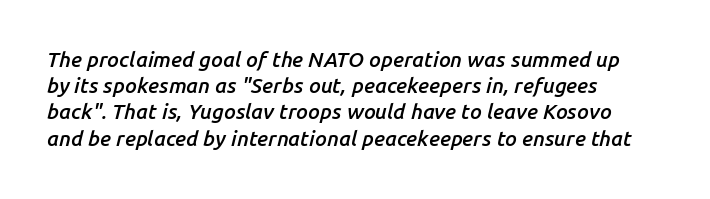
Q: Is the text bold? A: Semi-bold.
Q: Is the text italic (slanted)? A: Yes, it leans right by about 14 degrees.
Q: Is the text underlined? A: No.
Q: How is the paragraph aligned? A: Left-aligned.
Q: Is the spacing between letters normal or unusually wide? A: Normal.
Q: Is the spacing between lines tight, normal or loose? A: Normal.
